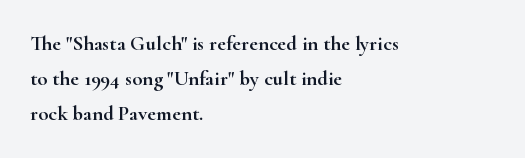
Q: Is the text italic (slanted)? A: No, it is upright.
Q: Is the text underlined? A: No.
Q: How is the paragraph aligned? A: Left-aligned.
Q: Is the spacing between letters normal or unusually wide? A: Normal.
Q: Is the spacing between lines tight, normal or loose? A: Normal.
